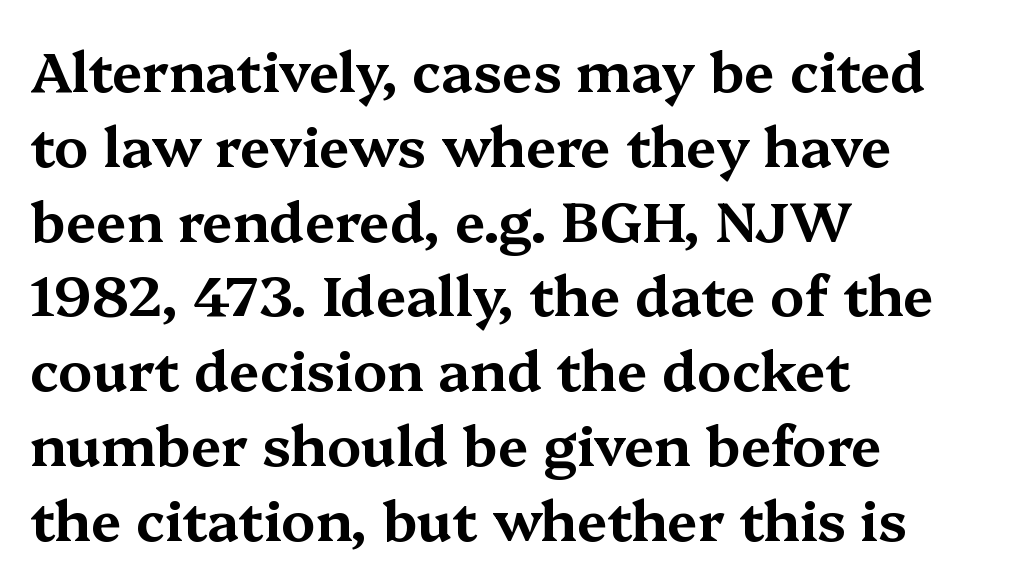
The image shows 55 px wide serif type, upright; set left-aligned, normal line spacing (1.36x), normal letter spacing, not underlined; medium stroke contrast and a medium x-height.
